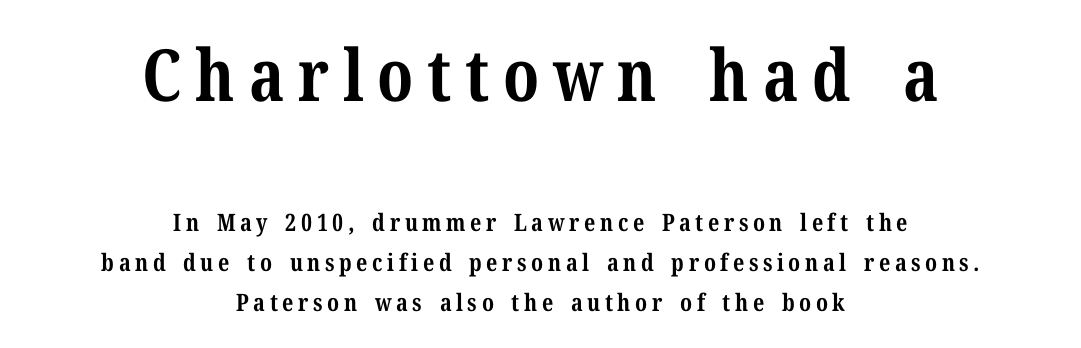
The image shows 72 px bold serif type, upright; set centered, normal line spacing (1.67x), not underlined; the first (top) block is 3.0x larger; medium stroke contrast and a medium x-height.
